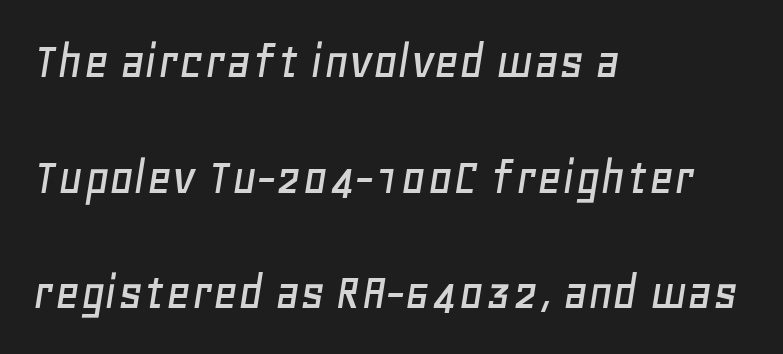
{"italic": "yes", "lean": "right", "slant_degrees": 11, "width": "normal", "stroke_contrast": "low", "x_height": "large", "monospaced": "no", "underline": "no", "align": "left", "line_spacing": "loose", "line_spacing_ratio": 2.14, "letter_spacing": "normal", "letter_spacing_em": 0.0, "glyph_px": 54}
